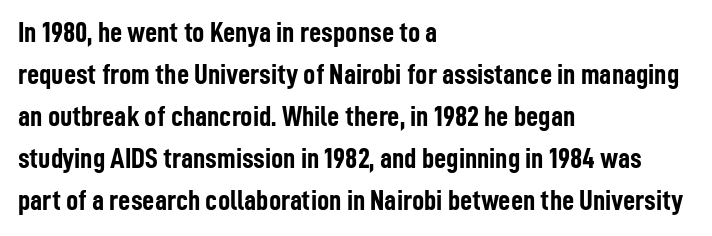
The image shows 30 px semibold, condensed sans-serif type, upright; set left-aligned, normal line spacing (1.4x), normal letter spacing, not underlined; low stroke contrast and a medium x-height.
